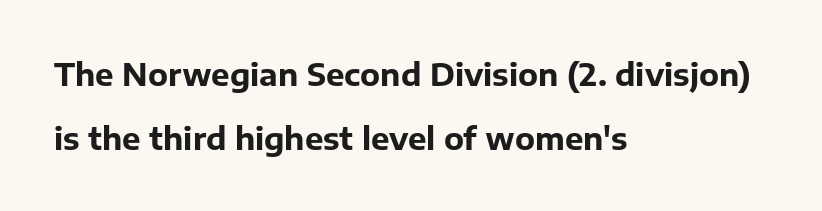
The characters look thick and weighty, a clear bold. Horizontal alignment here is leftward, the default for most running prose. One glance says open: line gaps are wider than usual. Vertical strokes here are truly vertical. The letters sit at their default tracking, neither squeezed nor spread.
